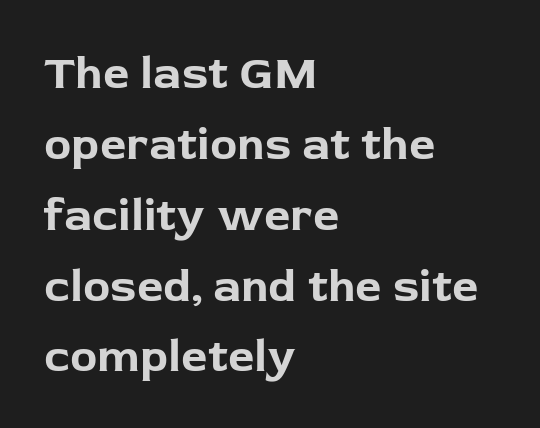
What weight is shown? A full bold with thick strokes. Here the glyphs are tracked normally, forming tight word shapes. The letters carry no serifs — their stems end cleanly without finishing strokes. The rag falls on the right side of this text block.
